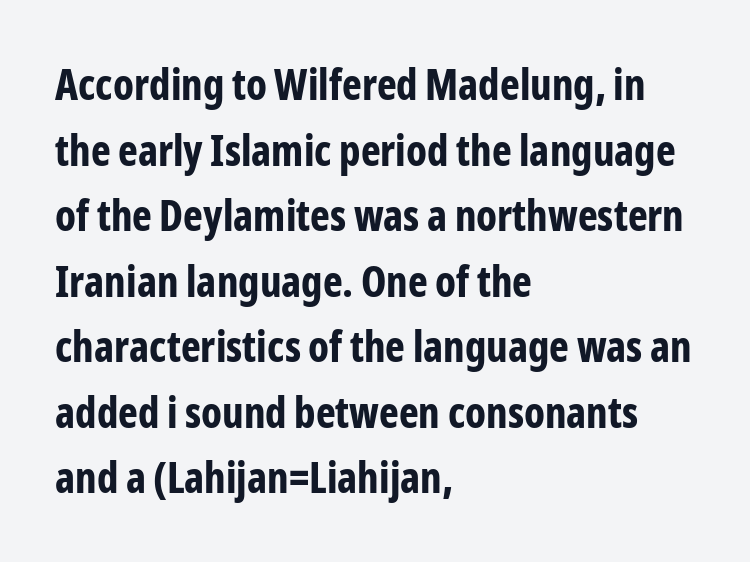
The image shows 42 px bold, condensed sans-serif type, upright; set left-aligned, normal line spacing (1.56x), normal letter spacing, not underlined; low stroke contrast and a medium x-height.
